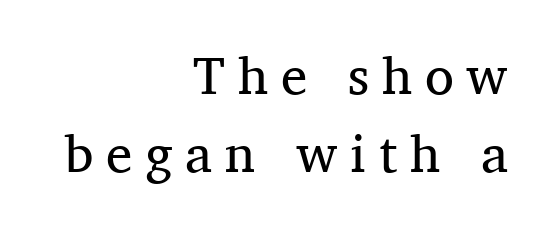
Q: Is the text bold? A: No.
Q: Is the text italic (slanted)? A: No, it is upright.
Q: Is the typeface a serif or a sans-serif typeface? A: Serif.
Q: Is the text underlined? A: No.
Q: How is the paragraph aligned? A: Right-aligned.
Q: Is the spacing between letters normal or unusually wide? A: Unusually wide.
Q: Is the spacing between lines tight, normal or loose? A: Normal.
Q: Width (condensed, normal, or wide)? A: Normal.
Q: Stroke contrast? A: Medium.
Q: x-height? A: Medium.
Q: Monospaced? A: No.
